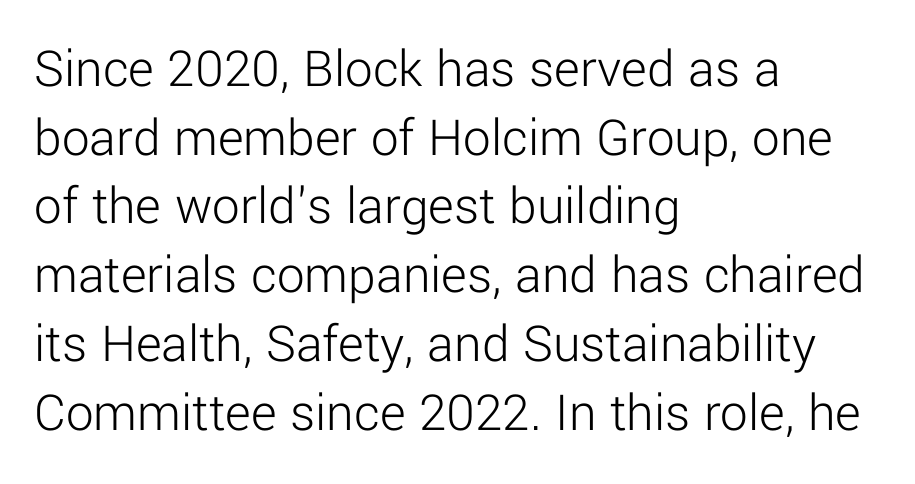
{"serif": "no", "italic": "no", "bold": "no", "weight": "light", "width": "normal", "stroke_contrast": "low", "x_height": "medium", "monospaced": "no", "underline": "no", "align": "left", "line_spacing": "normal", "line_spacing_ratio": 1.25, "letter_spacing": "normal", "letter_spacing_em": 0.0, "glyph_px": 55}
